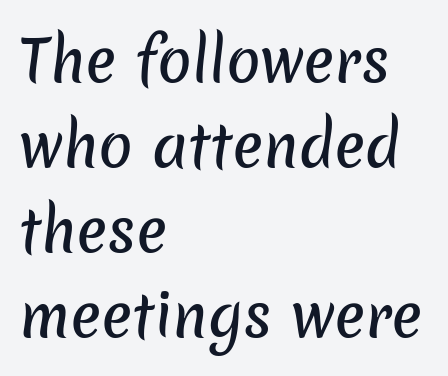
{"serif": "no", "width": "normal", "stroke_contrast": "low", "x_height": "medium", "monospaced": "no", "underline": "no", "align": "left", "line_spacing": "normal", "line_spacing_ratio": 1.49, "letter_spacing": "normal", "letter_spacing_em": 0.0, "glyph_px": 57}
